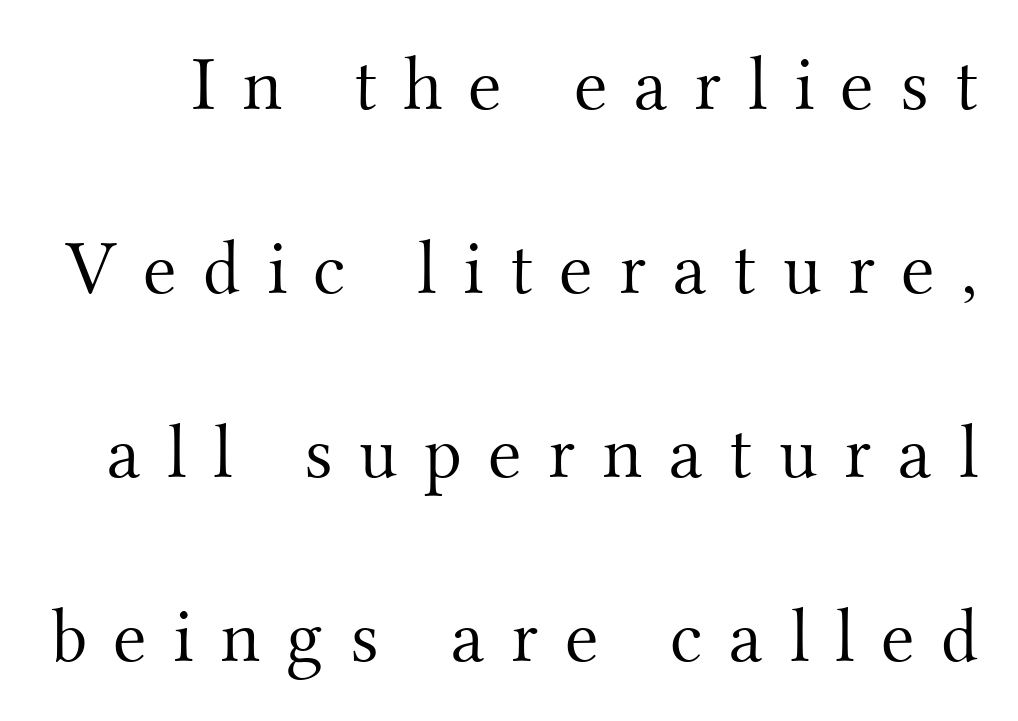
Q: Is the text bold? A: No.
Q: Is the text italic (slanted)? A: No, it is upright.
Q: Is the typeface a serif or a sans-serif typeface? A: Serif.
Q: Is the text underlined? A: No.
Q: Is the spacing between letters normal or unusually wide? A: Unusually wide.
Q: Is the spacing between lines tight, normal or loose? A: Loose.
Q: Width (condensed, normal, or wide)? A: Normal.
Q: Stroke contrast? A: Medium.
Q: x-height? A: Small.
Q: Monospaced? A: No.
